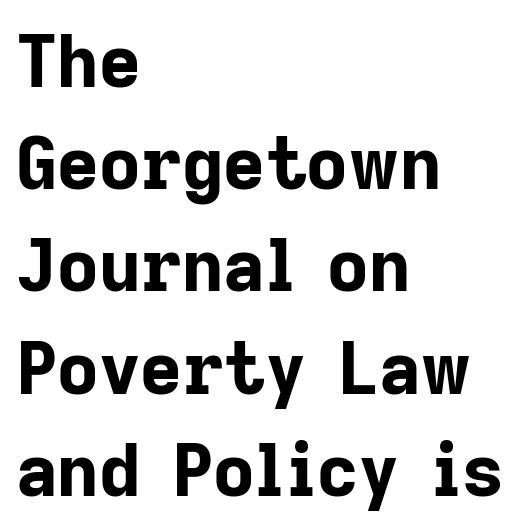
Q: Is the text bold? A: Yes.
Q: Is the text italic (slanted)? A: No, it is upright.
Q: Is the typeface a serif or a sans-serif typeface? A: Sans-serif.
Q: Is the text underlined? A: No.
Q: How is the paragraph aligned? A: Left-aligned.
Q: Is the spacing between letters normal or unusually wide? A: Normal.
Q: Is the spacing between lines tight, normal or loose? A: Normal.
Q: Width (condensed, normal, or wide)? A: Normal.
Q: Stroke contrast? A: Low.
Q: x-height? A: Medium.
Q: Monospaced? A: No.
